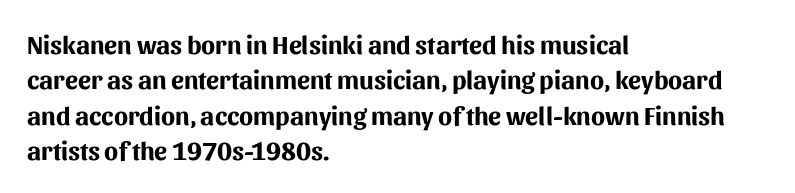
Q: Is the text bold? A: Yes.
Q: Is the text italic (slanted)? A: No, it is upright.
Q: Is the text underlined? A: No.
Q: How is the paragraph aligned? A: Left-aligned.
Q: Is the spacing between letters normal or unusually wide? A: Normal.
Q: Is the spacing between lines tight, normal or loose? A: Normal.
